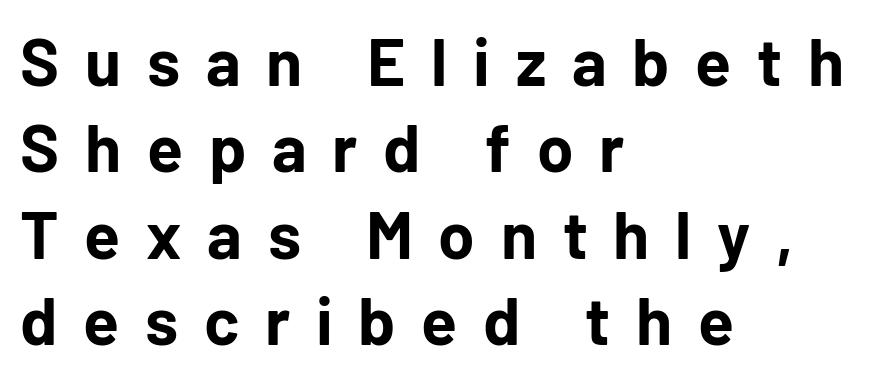
Q: Is the text bold? A: Yes.
Q: Is the text italic (slanted)? A: No, it is upright.
Q: Is the typeface a serif or a sans-serif typeface? A: Sans-serif.
Q: Is the text underlined? A: No.
Q: How is the paragraph aligned? A: Left-aligned.
Q: Is the spacing between letters normal or unusually wide? A: Unusually wide.
Q: Is the spacing between lines tight, normal or loose? A: Normal.
Q: Width (condensed, normal, or wide)? A: Normal.
Q: Stroke contrast? A: Low.
Q: x-height? A: Medium.
Q: Monospaced? A: No.
